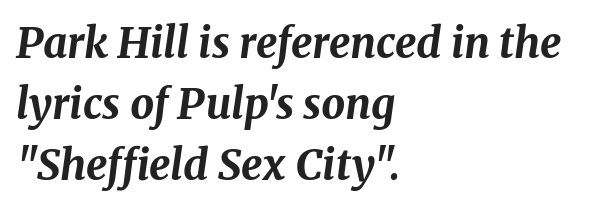
{"italic": "yes", "lean": "right", "slant_degrees": 8, "bold": "yes", "weight": "bold", "width": "normal", "stroke_contrast": "medium", "x_height": "medium", "monospaced": "no", "underline": "no", "align": "left", "line_spacing": "normal", "line_spacing_ratio": 1.45, "letter_spacing": "normal", "letter_spacing_em": 0.0, "glyph_px": 42}
